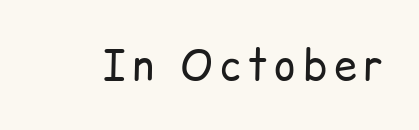
{"serif": "no", "italic": "no", "bold": "no", "weight": "regular", "width": "normal", "stroke_contrast": "low", "x_height": "medium", "monospaced": "no", "underline": "no", "glyph_px": 41}
